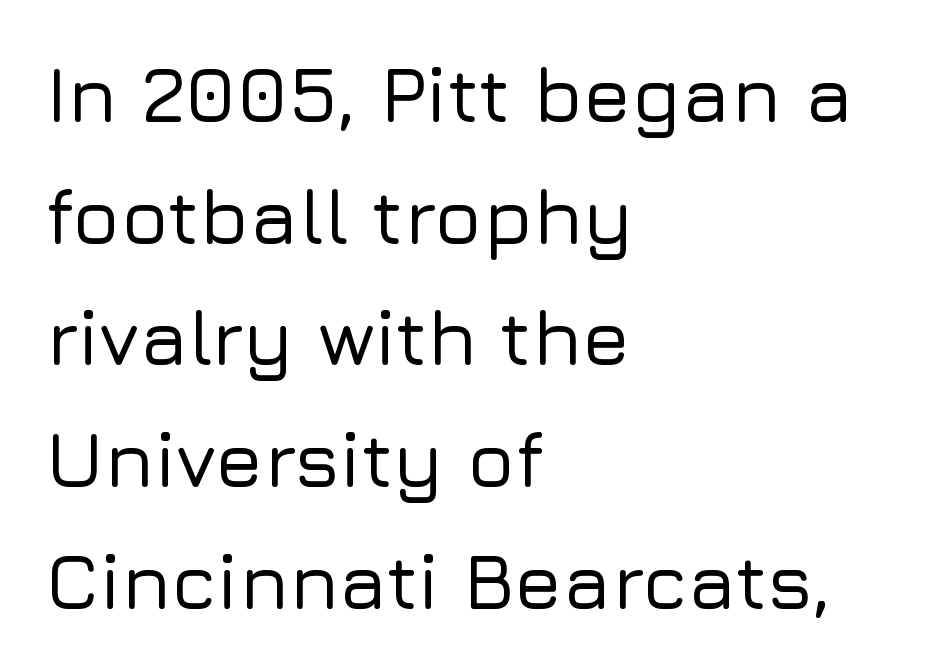
You can tell from the bare stems that sans-serif type was used. Regular leading. Observe the ordinary spacing: letters are neighbours, not strangers. It's the straight-up-and-down kind of type.
